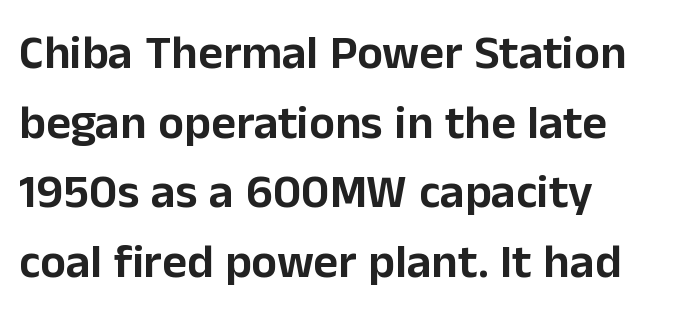
{"serif": "no", "italic": "no", "width": "normal", "stroke_contrast": "low", "x_height": "medium", "monospaced": "no", "underline": "no", "align": "left", "line_spacing": "normal", "line_spacing_ratio": 1.45, "letter_spacing": "normal", "letter_spacing_em": 0.0, "glyph_px": 48}
